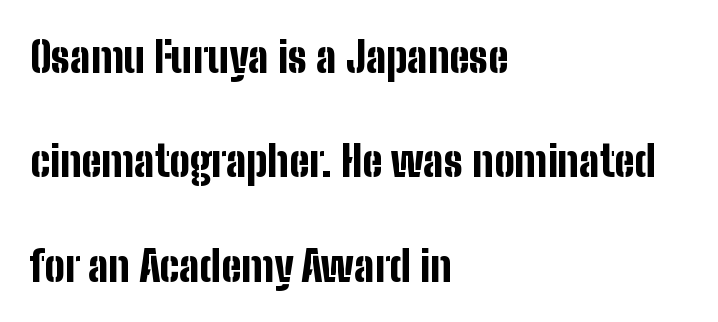
{"serif": "no", "italic": "no", "bold": "yes", "weight": "bold", "width": "condensed", "stroke_contrast": "low", "x_height": "medium", "monospaced": "no", "underline": "no", "align": "left", "line_spacing": "loose", "line_spacing_ratio": 2.43, "letter_spacing": "normal", "letter_spacing_em": 0.0, "glyph_px": 43}
